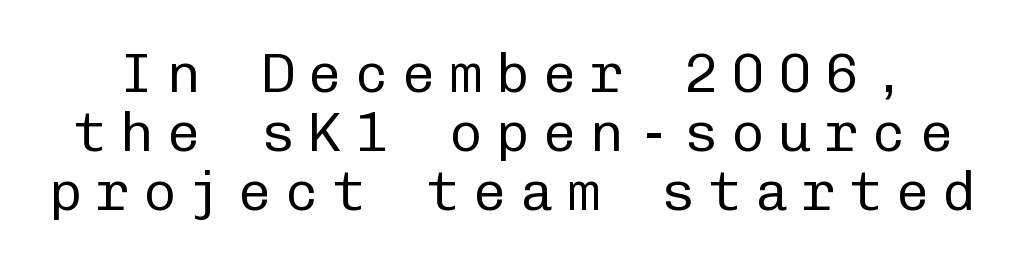
Q: Is the text bold? A: No.
Q: Is the text italic (slanted)? A: No, it is upright.
Q: Is the typeface a serif or a sans-serif typeface? A: Sans-serif.
Q: Is the text underlined? A: No.
Q: Is the spacing between letters normal or unusually wide? A: Unusually wide.
Q: Is the spacing between lines tight, normal or loose? A: Tight.
Q: Width (condensed, normal, or wide)? A: Normal.
Q: Stroke contrast? A: Low.
Q: x-height? A: Medium.
Q: Monospaced? A: Yes.
